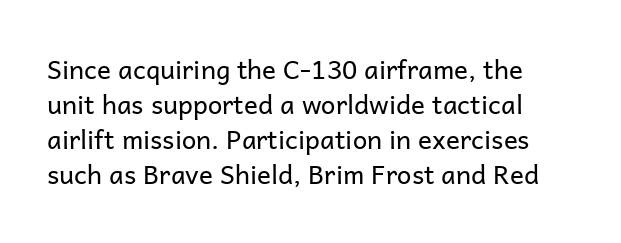
The image shows 26 px text type, upright; set normal line spacing (1.35x), normal letter spacing, not underlined.
